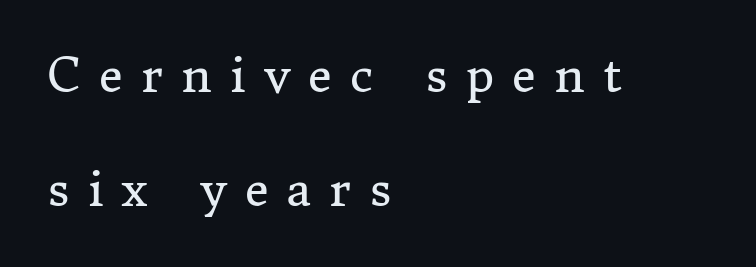
Q: Is the text bold? A: No.
Q: Is the text italic (slanted)? A: No, it is upright.
Q: Is the typeface a serif or a sans-serif typeface? A: Serif.
Q: Is the text underlined? A: No.
Q: How is the paragraph aligned? A: Left-aligned.
Q: Is the spacing between letters normal or unusually wide? A: Unusually wide.
Q: Is the spacing between lines tight, normal or loose? A: Loose.
Q: Width (condensed, normal, or wide)? A: Normal.
Q: Stroke contrast? A: Medium.
Q: x-height? A: Medium.
Q: Monospaced? A: No.
